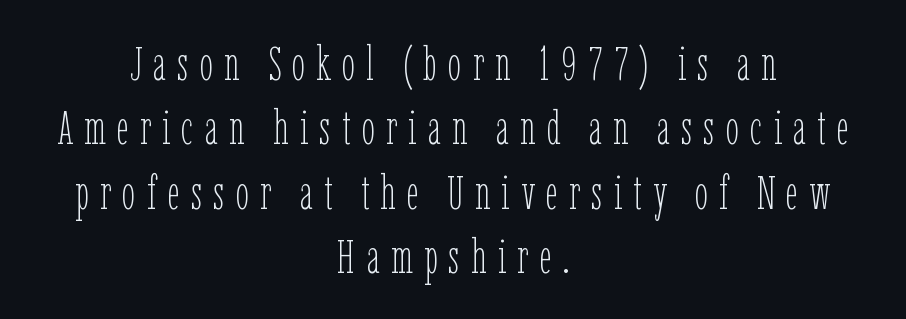
The image shows 48 px thin, condensed type, upright; set centered, normal line spacing (1.34x), unusually wide letter spacing (+0.23 em), not underlined; low stroke contrast and a medium x-height.
